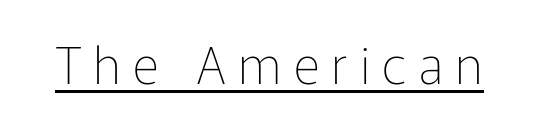
{"serif": "no", "italic": "no", "bold": "no", "weight": "thin", "width": "normal", "stroke_contrast": "low", "x_height": "medium", "monospaced": "no", "underline": "yes", "letter_spacing": "wide", "letter_spacing_em": 0.24, "glyph_px": 51}
